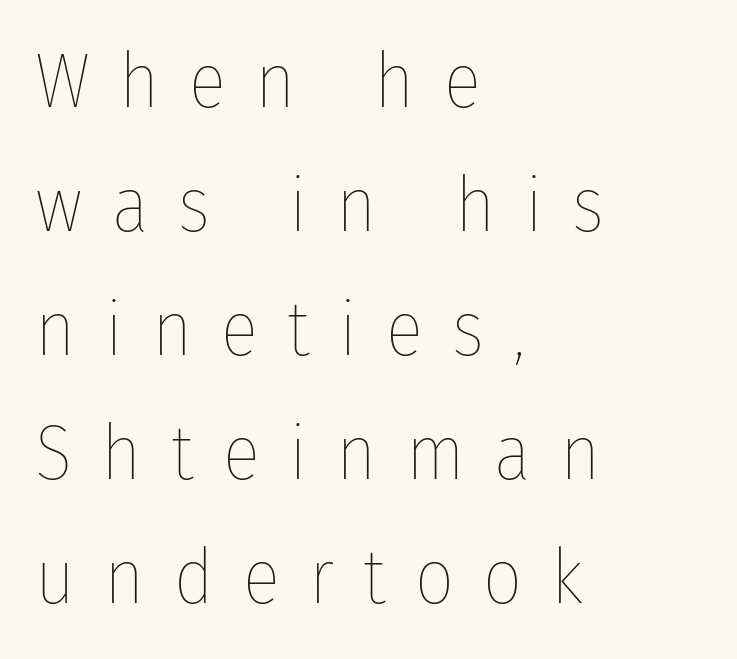
{"italic": "no", "bold": "no", "weight": "thin", "width": "condensed", "stroke_contrast": "low", "x_height": "medium", "monospaced": "no", "underline": "no", "align": "left", "line_spacing": "normal", "line_spacing_ratio": 1.61, "letter_spacing": "wide", "letter_spacing_em": 0.38, "glyph_px": 77}
